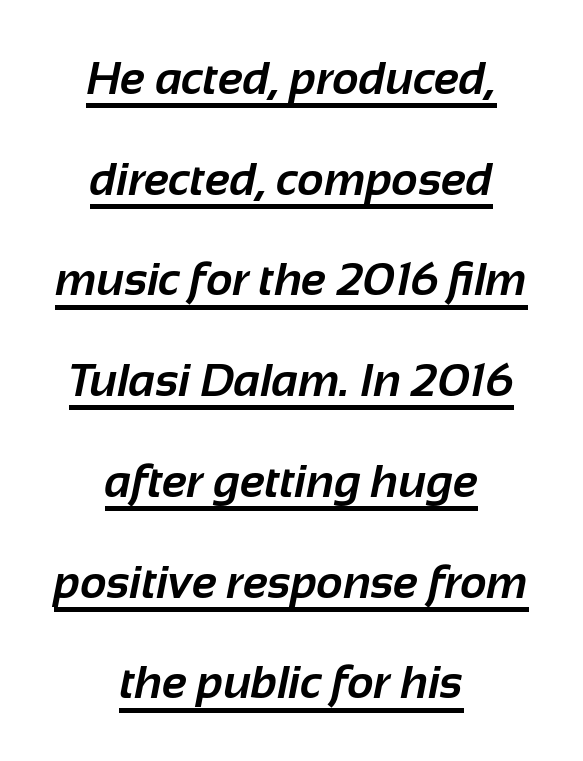
{"serif": "no", "bold": "yes", "weight": "bold", "width": "normal", "stroke_contrast": "low", "x_height": "medium", "monospaced": "no", "underline": "yes", "align": "center", "line_spacing": "loose", "line_spacing_ratio": 2.19, "letter_spacing": "normal", "letter_spacing_em": 0.0, "glyph_px": 46}
